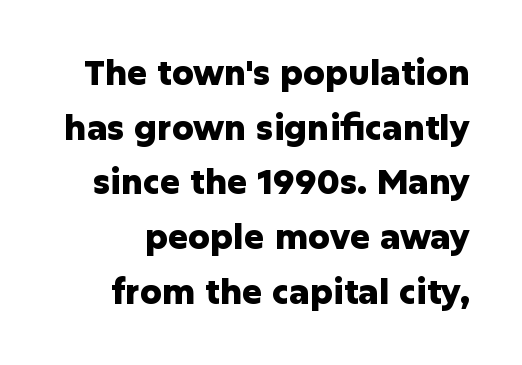
These words are printed bold, with thick strokes throughout. Each letter keeps its own natural width here, so spacing adapts to shape. Is there any slant? The stems are plumb. You could call the tracking neutral — neither tight nor loose. Observe the absence of serifs on each vertical stroke in this sample. Lines of text with bare space underneath.
